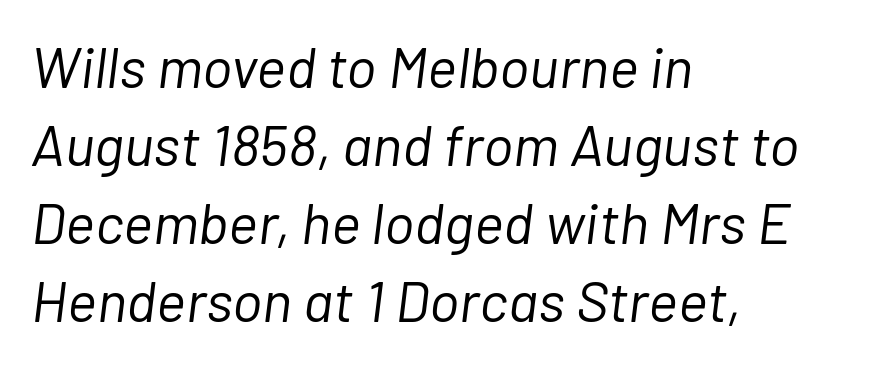
Does the copy run flush right? No — it runs flush left. There is no visible air inserted between adjacent glyphs. This sample has the flowing, uneven cadence of proportional lettering. This sample keeps an unexceptional amount of space between lines. The strip under each line holds only bare page.
